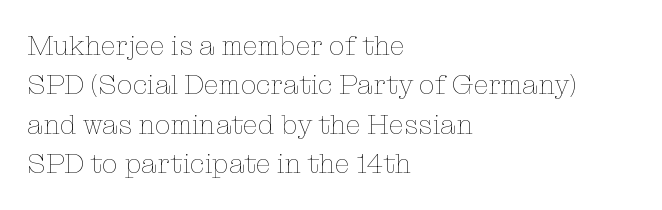
The image shows 28 px thin type, upright; set left-aligned, normal line spacing (1.41x), normal letter spacing, not underlined; low stroke contrast and a medium x-height.
